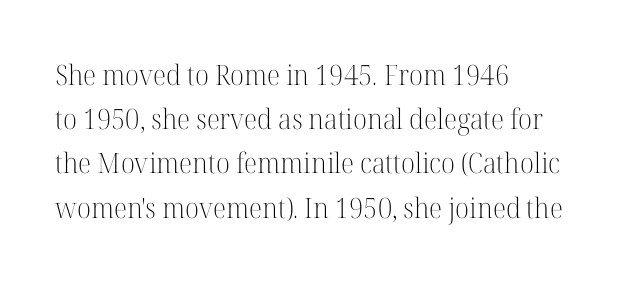
The image shows 28 px light serif type, upright; set left-aligned, normal line spacing (1.58x), normal letter spacing, not underlined; high stroke contrast and a medium x-height.
